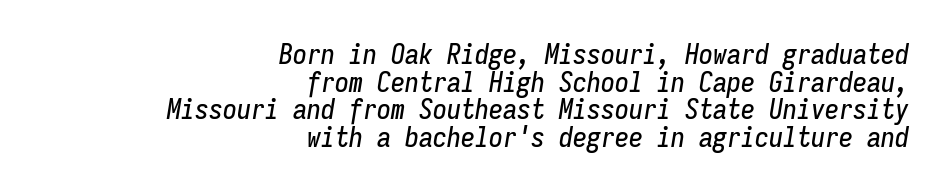
The image shows 28 px condensed type, italic (leaning right), monospaced; set right-aligned, tight line spacing (0.99x), normal letter spacing, not underlined; low stroke contrast and a medium x-height.
